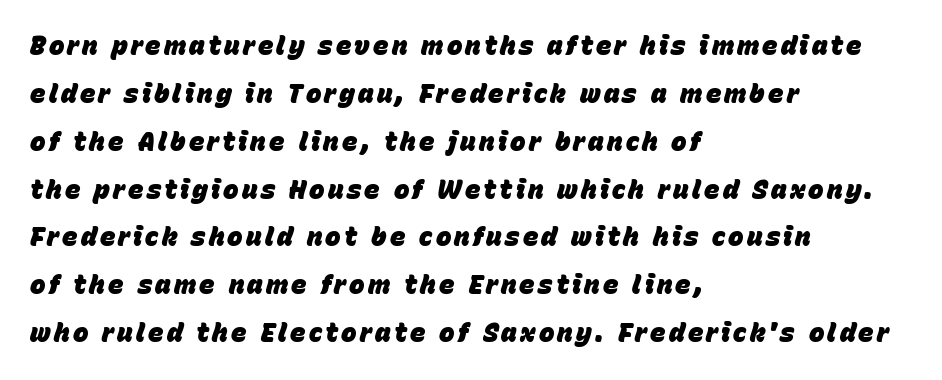
The image shows 26 px bold type, italic (leaning right); set left-aligned, line spacing 1.84x, not underlined.
